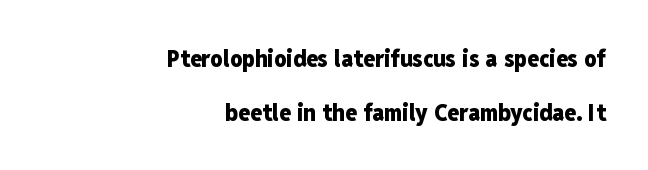
How would I describe the line gaps? Wide and relaxed. Underlining? Definitely not there. Is there any slant? The stems are plumb. The sample has been set heavy, in full bold. Tracking here is standard; glyphs follow each other at the usual distance. The ragged edge is on the left, which tells us the setting is flush right.
